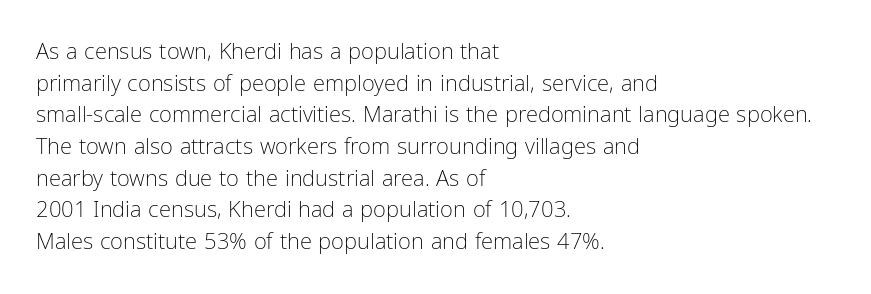
Ordinary non-slanted type is in use. Whoever set this chose a conventional vertical rhythm. Nothing unusual about the tracking: characters are spaced as the font intends. Every row of glyphs begins at an identical x-position on the left.
